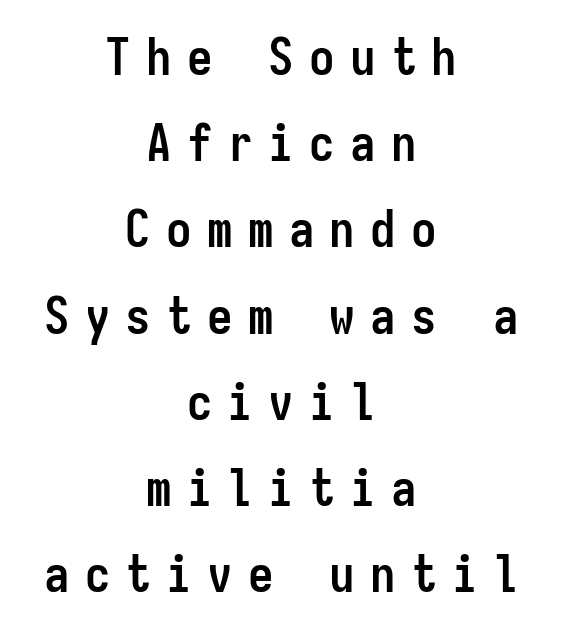
The image shows 51 px semibold, condensed sans-serif type, upright, monospaced; set centered, normal line spacing (1.69x), unusually wide letter spacing (+0.3 em), not underlined; low stroke contrast and a medium x-height.
